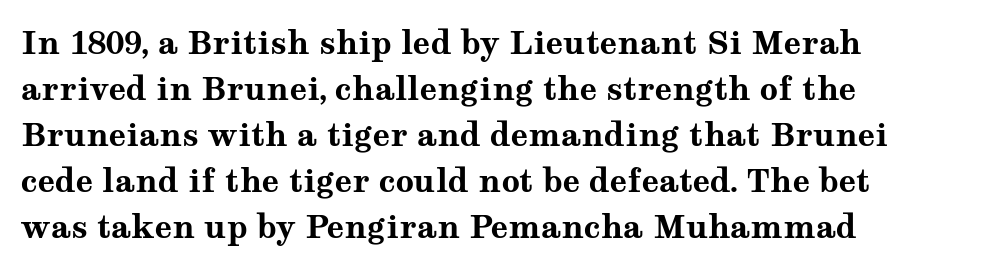
Compared with typical body copy, the letter spacing here is the same. These lines stack with their left ends in a neat column. Character widths vary here, with narrow letters taking less room than wide ones. A serif font was chosen for this passage.
